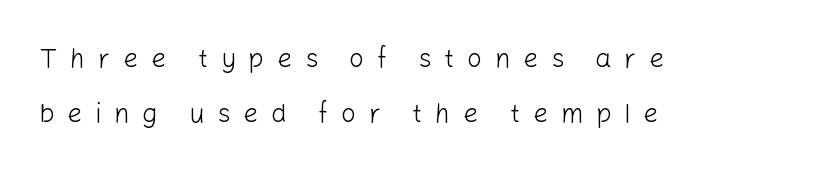
The image shows 26 px text type, upright; set left-aligned, loose line spacing (2.1x), unusually wide letter spacing (+0.49 em), not underlined.
